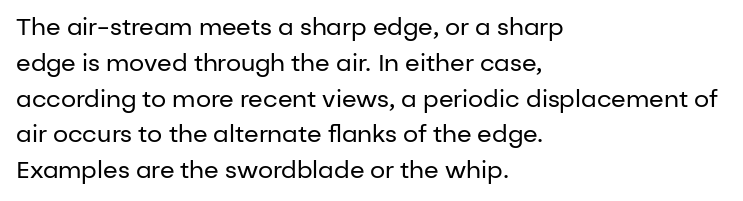
The image shows 24 px text type, upright; set left-aligned, normal line spacing (1.49x), normal letter spacing, not underlined.
